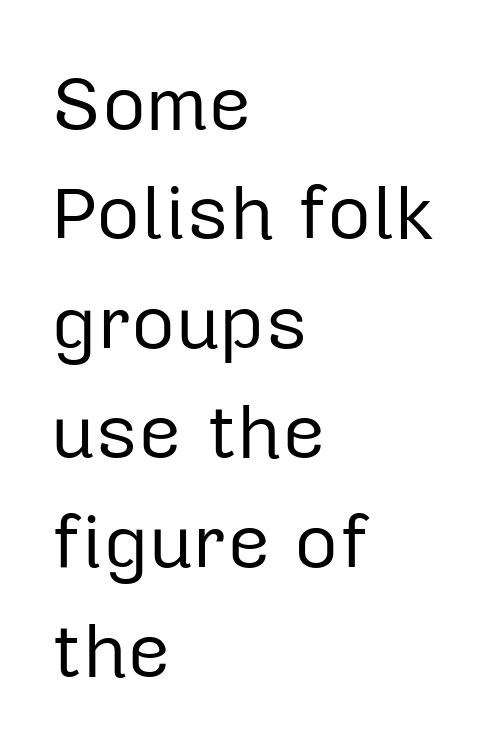
Character widths vary here, with narrow letters taking less room than wide ones. Lines of text with bare space underneath. Honestly, the row spacing looks completely unremarkable. Does extra space separate the letters? No, they use regular spacing.
